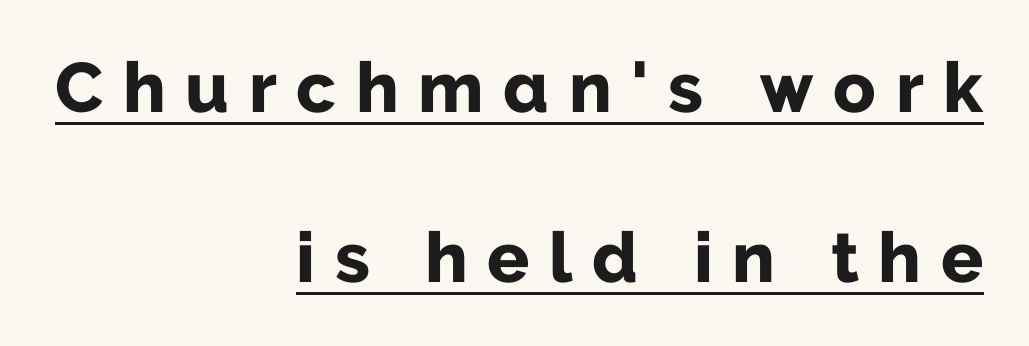
The image shows 70 px bold sans-serif type, upright; set right-aligned, loose line spacing (2.43x), unusually wide letter spacing (+0.28 em), underlined; low stroke contrast and a medium x-height.
